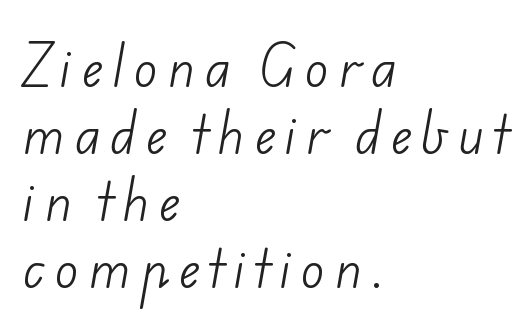
The image shows 49 px light sans-serif type; set left-aligned, normal line spacing (1.37x), unusually wide letter spacing (+0.21 em), not underlined; low stroke contrast and a small x-height.
